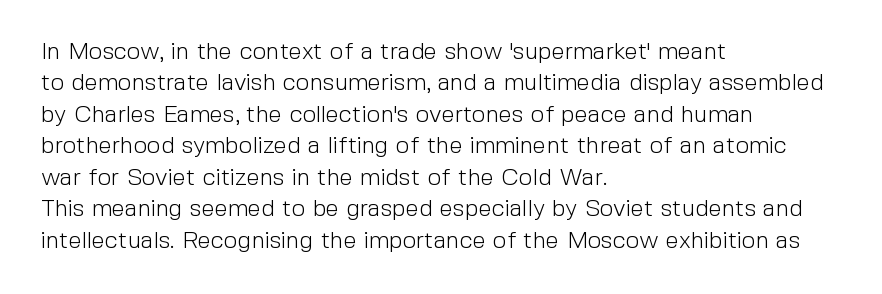
The image shows 24 px text type, upright; set left-aligned, normal line spacing (1.31x), normal letter spacing, not underlined.
